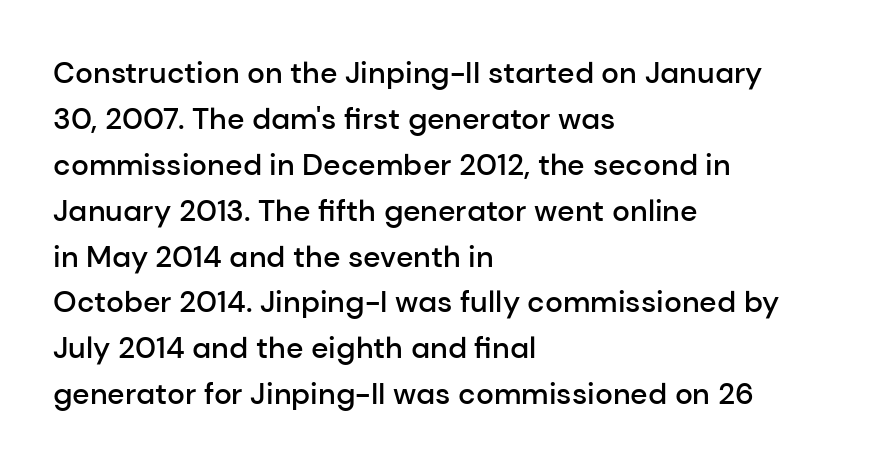
{"serif": "no", "italic": "no", "bold": "semi", "weight": "semibold", "width": "normal", "stroke_contrast": "low", "x_height": "medium", "monospaced": "no", "underline": "no", "align": "left", "line_spacing": "normal", "line_spacing_ratio": 1.53, "letter_spacing": "normal", "letter_spacing_em": 0.0, "glyph_px": 30}
